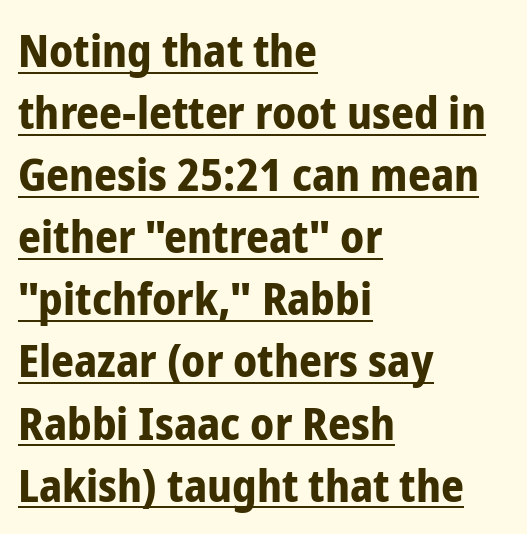
The font family rendered here belongs to the sans-serif group. Ordinary non-slanted type is in use. Notice how descenders clear the ascenders below comfortably — that's standard leading. Note the varied advance widths — an 'i' is clearly narrower than an 'm'. Heft: maximum for text — a bold. How are the letters spaced? Ordinarily, with no added tracking.
